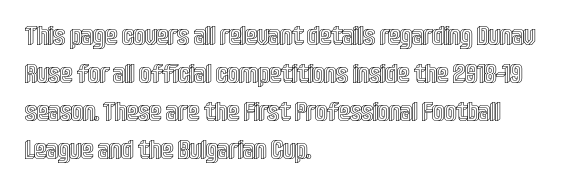
Every stem runs plumb, perpendicular to the baseline. No extra tracking has been applied to these lines. Students, observe: this is what conventionally led text looks like. The rendering anchors every line to the left-hand side. Just letters on the line, the space beneath them empty.
